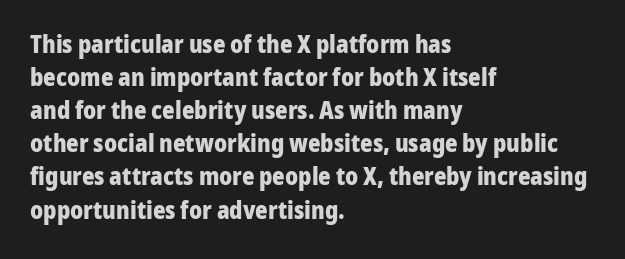
{"italic": "no", "bold": "yes", "underline": "no", "align": "left", "line_spacing": "normal", "line_spacing_ratio": 1.38, "letter_spacing": "normal", "letter_spacing_em": 0.0, "glyph_px": 24}
